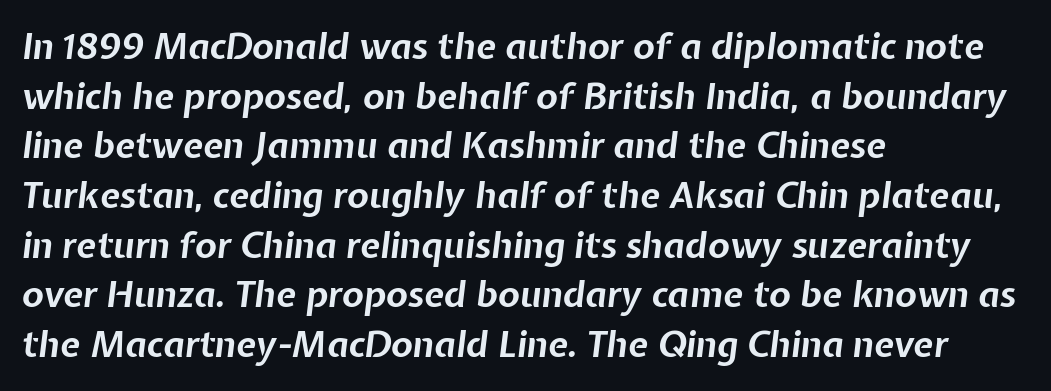
{"italic": "yes", "lean": "right", "slant_degrees": 7, "bold": "yes", "weight": "bold", "width": "normal", "stroke_contrast": "low", "x_height": "medium", "monospaced": "no", "underline": "no", "align": "left", "line_spacing": "normal", "line_spacing_ratio": 1.38, "letter_spacing": "normal", "letter_spacing_em": 0.0, "glyph_px": 36}
